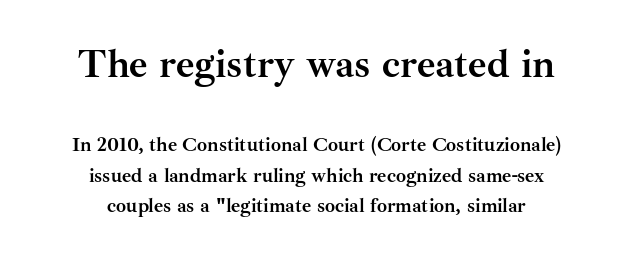
Q: Is the text bold? A: Yes.
Q: Is the text italic (slanted)? A: No, it is upright.
Q: Is the typeface a serif or a sans-serif typeface? A: Serif.
Q: Is the text underlined? A: No.
Q: How is the paragraph aligned? A: Centered.
Q: Is the spacing between letters normal or unusually wide? A: Normal.
Q: Is the spacing between lines tight, normal or loose? A: Normal.
Q: Which block of text is set in a larger size, the first (top) or the second (bottom)? A: The first (top) one.
Q: Width (condensed, normal, or wide)? A: Normal.
Q: Stroke contrast? A: Medium.
Q: x-height? A: Small.
Q: Monospaced? A: No.
